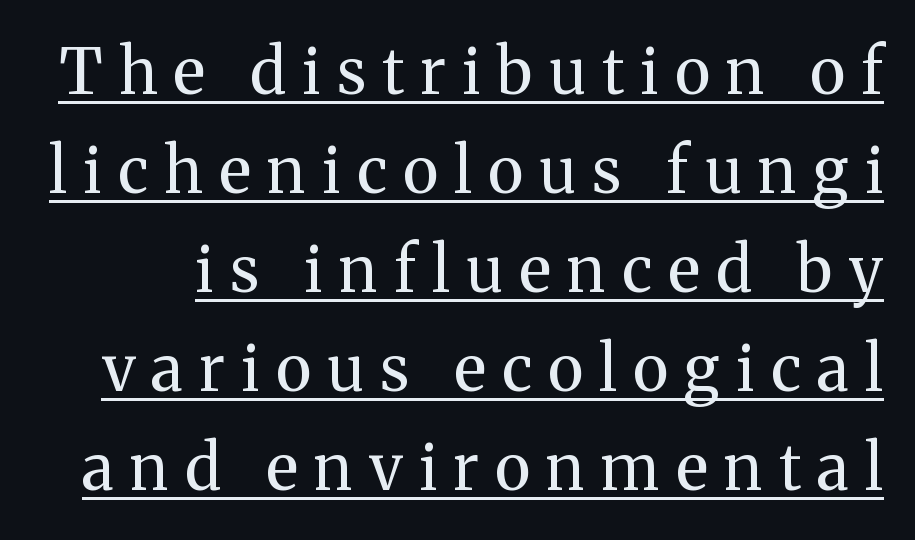
Q: Is the text bold? A: No.
Q: Is the text italic (slanted)? A: No, it is upright.
Q: Is the typeface a serif or a sans-serif typeface? A: Serif.
Q: Is the text underlined? A: Yes.
Q: Is the spacing between letters normal or unusually wide? A: Unusually wide.
Q: Is the spacing between lines tight, normal or loose? A: Normal.
Q: Width (condensed, normal, or wide)? A: Normal.
Q: Stroke contrast? A: Medium.
Q: x-height? A: Medium.
Q: Monospaced? A: No.
